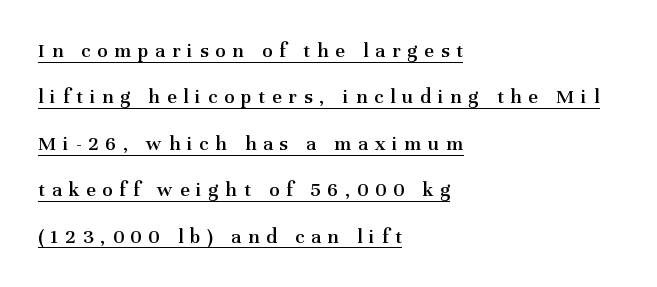
Caption: lettering with a line underneath. Rendered with straight, roman letterforms. The rendering anchors every line to the left-hand side. There is plenty of visible air inserted between adjacent glyphs. Set as a demibold, roughly 600 on the weight scale. This sample trades compactness for vertical openness between lines.
